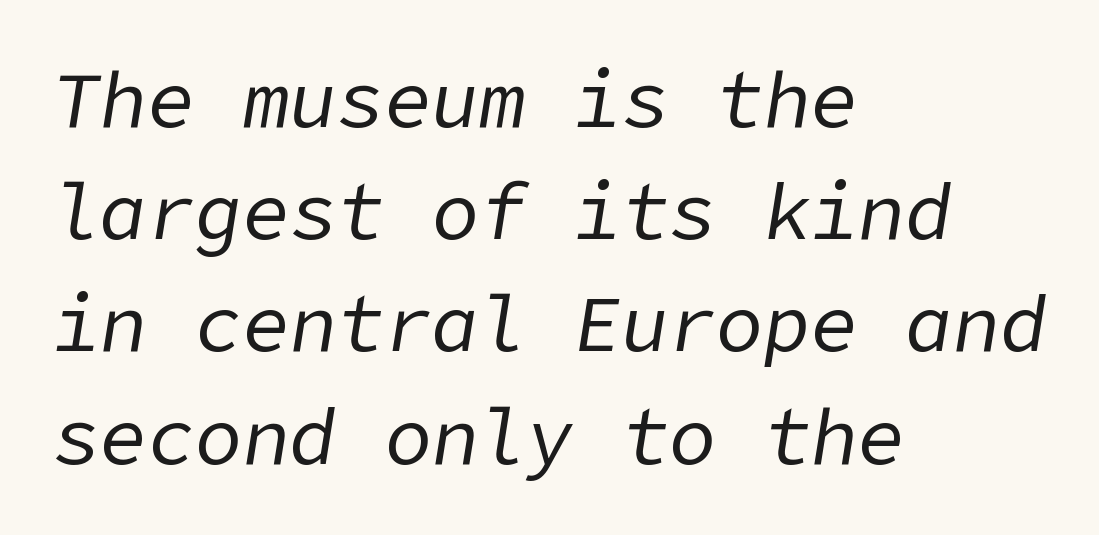
{"italic": "yes", "lean": "right", "slant_degrees": 9, "bold": "no", "weight": "regular", "width": "normal", "stroke_contrast": "low", "x_height": "medium", "underline": "no", "align": "left", "line_spacing": "normal", "line_spacing_ratio": 1.42, "letter_spacing": "normal", "letter_spacing_em": 0.0, "glyph_px": 79}
